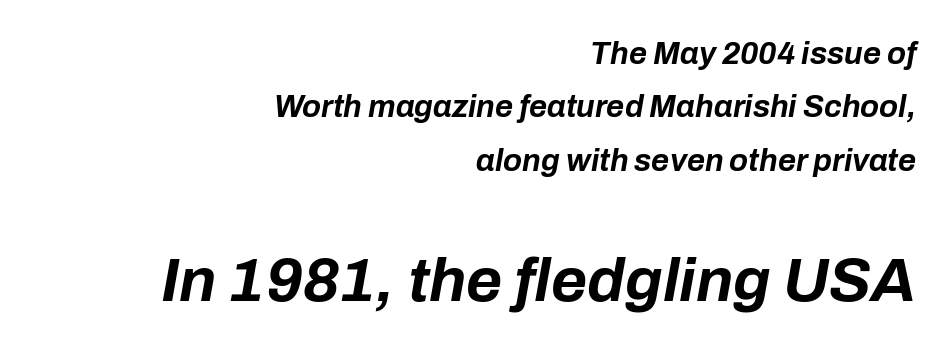
The image shows 62 px bold type, italic (leaning right); set right-aligned, line spacing 1.72x, normal letter spacing, not underlined; the second (bottom) block is 2.0x larger; low stroke contrast and a medium x-height.
